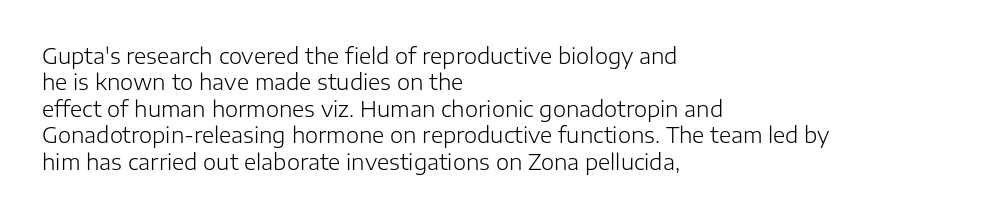
The image shows 21 px text type, upright; set left-aligned, normal line spacing (1.26x), normal letter spacing, not underlined.
